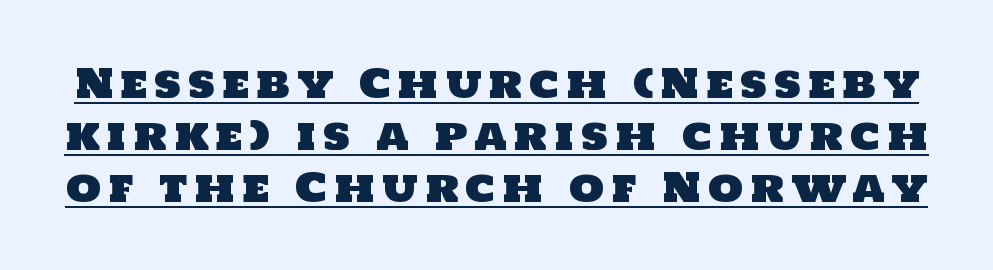
{"serif": "no", "width": "normal", "stroke_contrast": "low", "x_height": "large", "monospaced": "no", "underline": "yes", "line_spacing": "normal", "line_spacing_ratio": 1.3, "glyph_px": 40}
